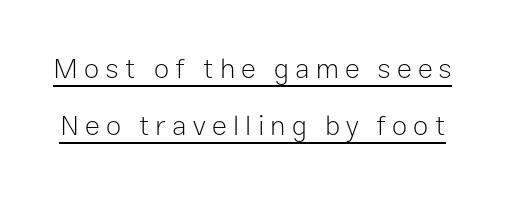
{"serif": "no", "italic": "no", "bold": "no", "weight": "light", "width": "normal", "stroke_contrast": "low", "x_height": "medium", "monospaced": "no", "underline": "yes", "line_spacing": "loose", "line_spacing_ratio": 2.04, "letter_spacing": "wide", "letter_spacing_em": 0.22, "glyph_px": 28}
